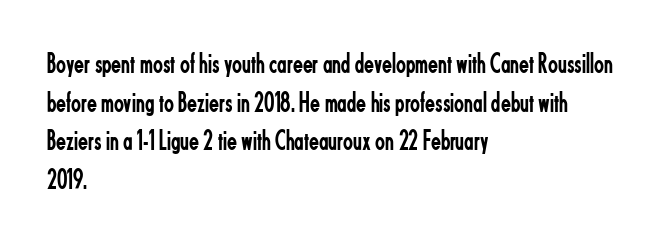
Q: Is the text bold? A: No.
Q: Is the text italic (slanted)? A: No, it is upright.
Q: Is the typeface a serif or a sans-serif typeface? A: Sans-serif.
Q: Is the text underlined? A: No.
Q: How is the paragraph aligned? A: Left-aligned.
Q: Is the spacing between letters normal or unusually wide? A: Normal.
Q: Is the spacing between lines tight, normal or loose? A: Normal.
Q: Width (condensed, normal, or wide)? A: Condensed.
Q: Stroke contrast? A: Low.
Q: x-height? A: Small.
Q: Monospaced? A: No.
